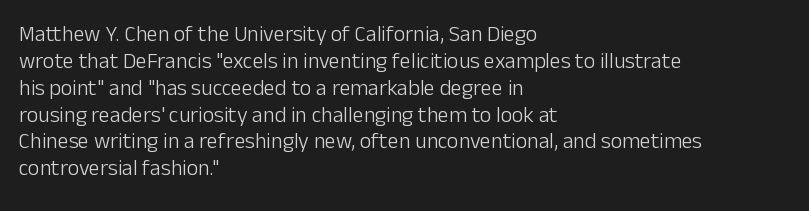
The image shows 22 px text type, upright; set left-aligned, line spacing 1.22x, normal letter spacing, not underlined.
